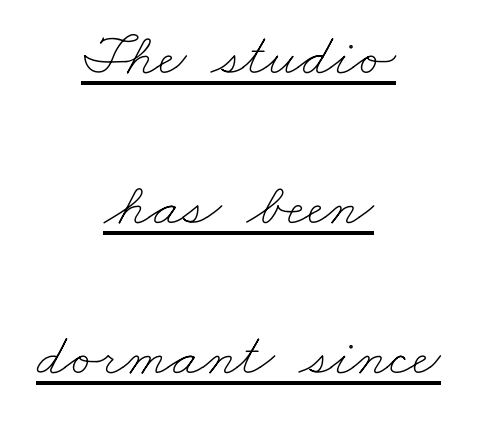
Q: Is the text bold? A: No.
Q: Is the text underlined? A: Yes.
Q: How is the paragraph aligned? A: Centered.
Q: Is the spacing between letters normal or unusually wide? A: Normal.
Q: Is the spacing between lines tight, normal or loose? A: Loose.
Q: Width (condensed, normal, or wide)? A: Wide.
Q: Stroke contrast? A: Low.
Q: x-height? A: Small.
Q: Monospaced? A: No.
